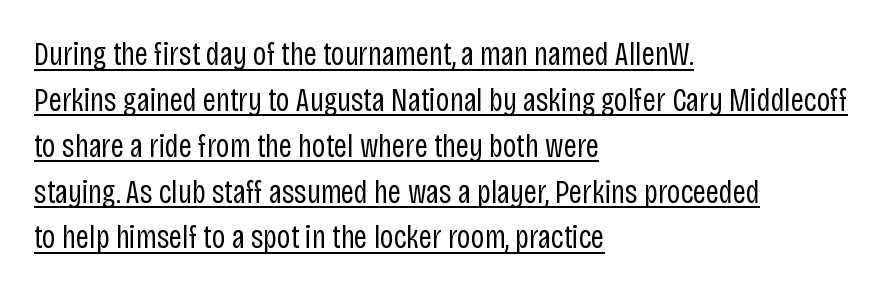
Q: Is the text bold? A: No.
Q: Is the text italic (slanted)? A: No, it is upright.
Q: Is the typeface a serif or a sans-serif typeface? A: Sans-serif.
Q: Is the text underlined? A: Yes.
Q: How is the paragraph aligned? A: Left-aligned.
Q: Is the spacing between letters normal or unusually wide? A: Normal.
Q: Is the spacing between lines tight, normal or loose? A: Normal.
Q: Width (condensed, normal, or wide)? A: Condensed.
Q: Stroke contrast? A: Low.
Q: x-height? A: Large.
Q: Monospaced? A: No.
